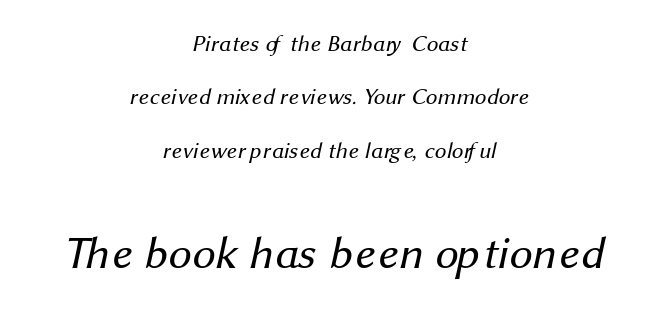
The image shows 46 px regular-weight sans-serif type; set centered, loose line spacing (2.32x), normal letter spacing, not underlined; the second (bottom) block is 2.0x larger; medium stroke contrast and a medium x-height.
